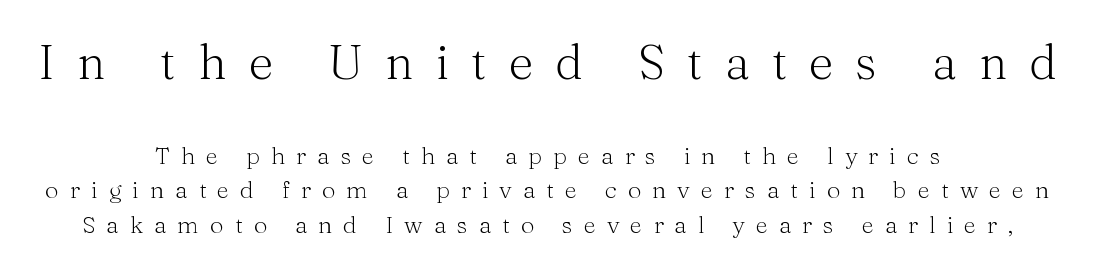
{"serif": "yes", "italic": "no", "bold": "no", "weight": "light", "width": "normal", "stroke_contrast": "medium", "x_height": "medium", "monospaced": "no", "underline": "no", "align": "center", "line_spacing": "normal", "line_spacing_ratio": 1.44, "letter_spacing": "wide", "letter_spacing_em": 0.46, "larger_block": "first", "size_ratio": 2.0, "glyph_px": 48}
